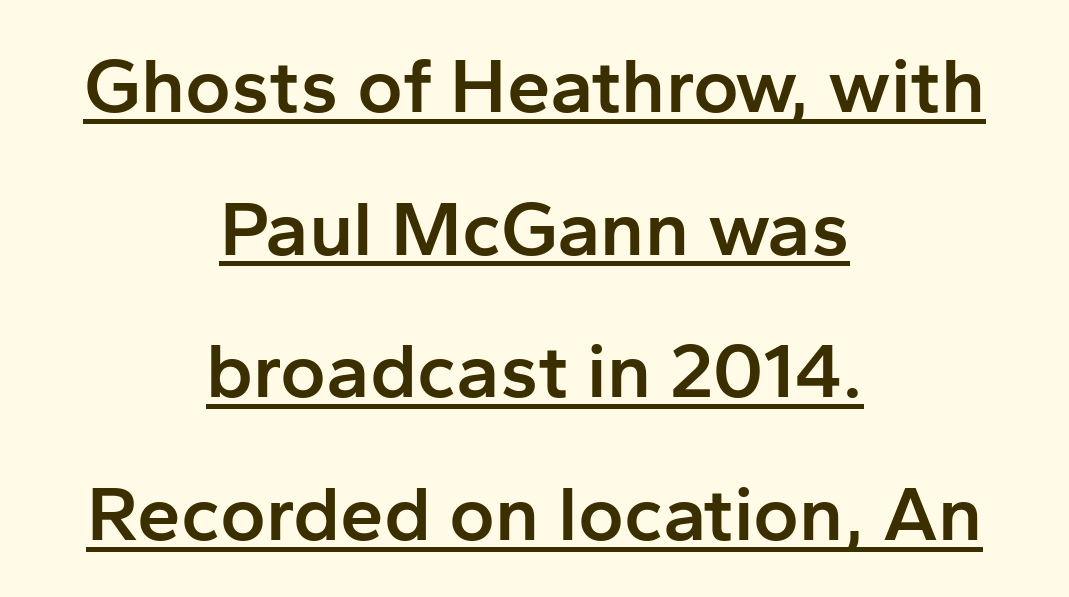
The image shows 78 px semibold sans-serif type, upright; set centered, line spacing 1.83x, normal letter spacing, underlined; low stroke contrast and a medium x-height.
